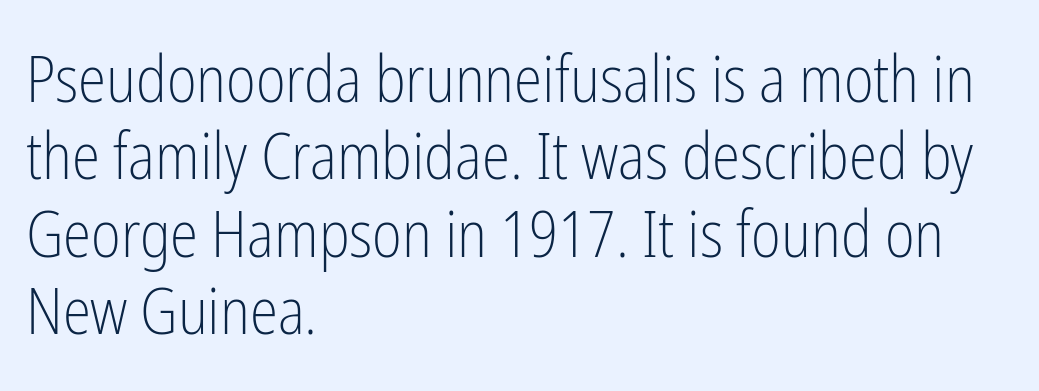
{"serif": "no", "italic": "no", "bold": "no", "weight": "light", "width": "condensed", "stroke_contrast": "low", "x_height": "medium", "monospaced": "no", "underline": "no", "align": "left", "line_spacing_ratio": 1.21, "letter_spacing": "normal", "letter_spacing_em": 0.0, "glyph_px": 64}
